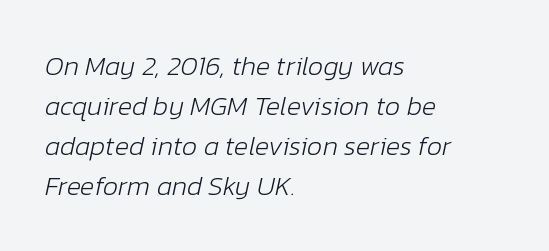
The image shows 27 px text type, italic (leaning right); set left-aligned, normal line spacing (1.48x), normal letter spacing, not underlined.
